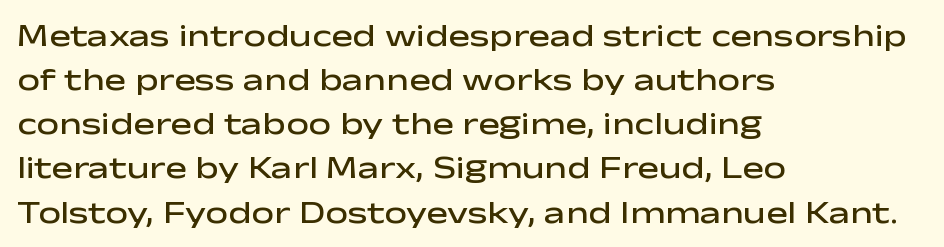
Is this a fixed-width face? No — the glyphs have proportional, varying widths. Vertical spacing — default. What kind of face is this? One without serifs — a sans. Does the copy run flush right? No — it runs flush left. The sample has been set in demibold, a notch under bold. Beneath every word, the page is bare.
